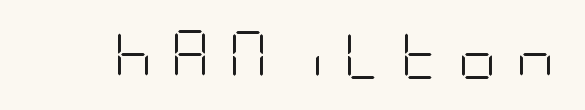
Q: Is the text bold? A: No.
Q: Is the text italic (slanted)? A: No, it is upright.
Q: Is the typeface a serif or a sans-serif typeface? A: Sans-serif.
Q: Is the text underlined? A: No.
Q: Is the spacing between letters normal or unusually wide? A: Unusually wide.
Q: Width (condensed, normal, or wide)? A: Condensed.
Q: Stroke contrast? A: Low.
Q: x-height? A: Large.
